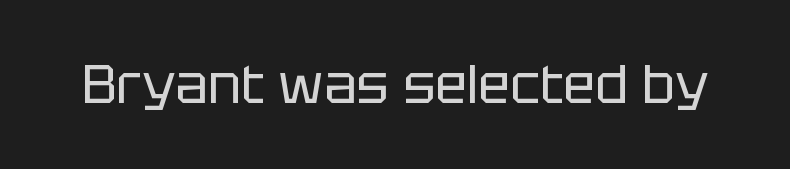
{"serif": "no", "italic": "no", "bold": "no", "weight": "regular", "width": "normal", "stroke_contrast": "low", "x_height": "large", "monospaced": "no", "underline": "no", "letter_spacing": "normal", "letter_spacing_em": 0.0, "glyph_px": 54}
